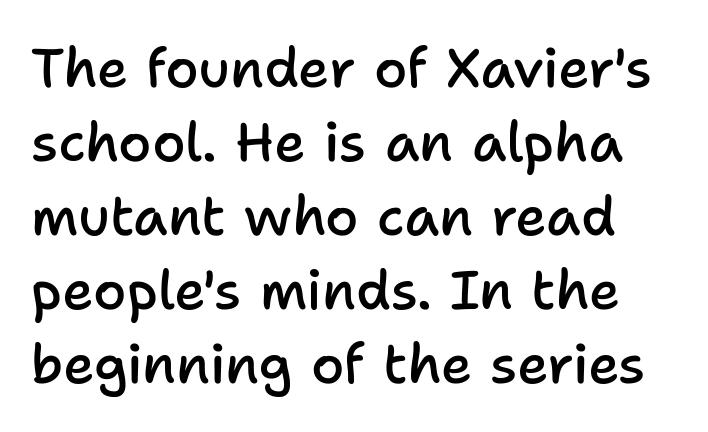
{"serif": "no", "italic": "no", "bold": "semi", "weight": "semibold", "width": "normal", "stroke_contrast": "low", "x_height": "medium", "monospaced": "no", "underline": "no", "line_spacing": "normal", "line_spacing_ratio": 1.37, "letter_spacing": "normal", "letter_spacing_em": 0.0, "glyph_px": 54}
